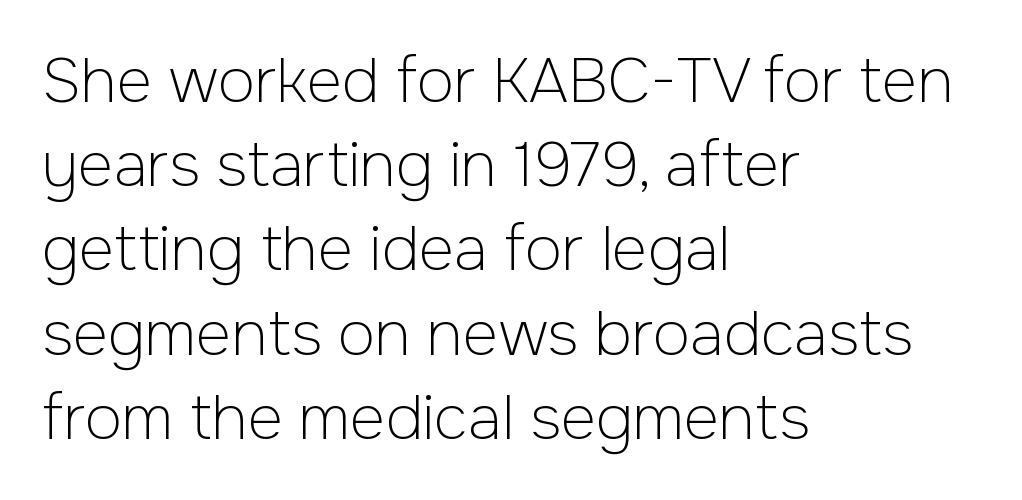
This sample has the flowing, uneven cadence of proportional lettering. What kind of face is this? One without serifs — a sans. Which margin do the lines hug? The left one — the right edge is uneven. There is no visible air inserted between adjacent glyphs.
